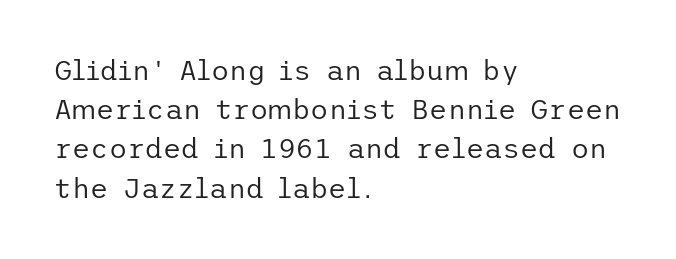
Letters rest on an invisible, unmarked baseline. Is this a heavy cut? Hardly; it is regular or lighter. The compositor pushed each line to the left boundary. The rendering shows plain stroke endings on the letterforms — a sans-serif design.
